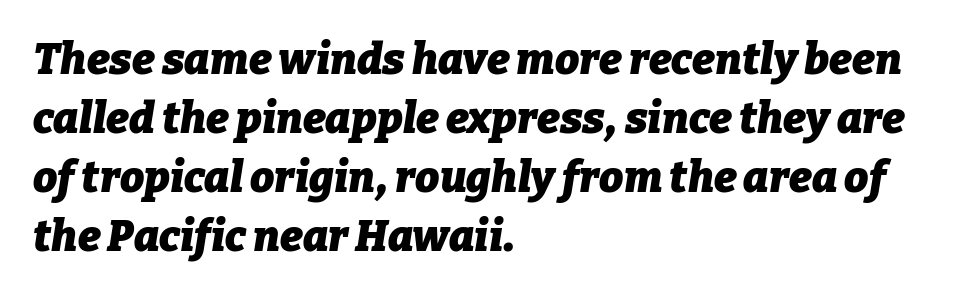
Q: Is the text bold? A: Yes.
Q: Is the text italic (slanted)? A: Yes, it leans right by about 9 degrees.
Q: Is the text underlined? A: No.
Q: How is the paragraph aligned? A: Left-aligned.
Q: Is the spacing between letters normal or unusually wide? A: Normal.
Q: Is the spacing between lines tight, normal or loose? A: Normal.
Q: Width (condensed, normal, or wide)? A: Normal.
Q: Stroke contrast? A: Low.
Q: x-height? A: Medium.
Q: Monospaced? A: No.
